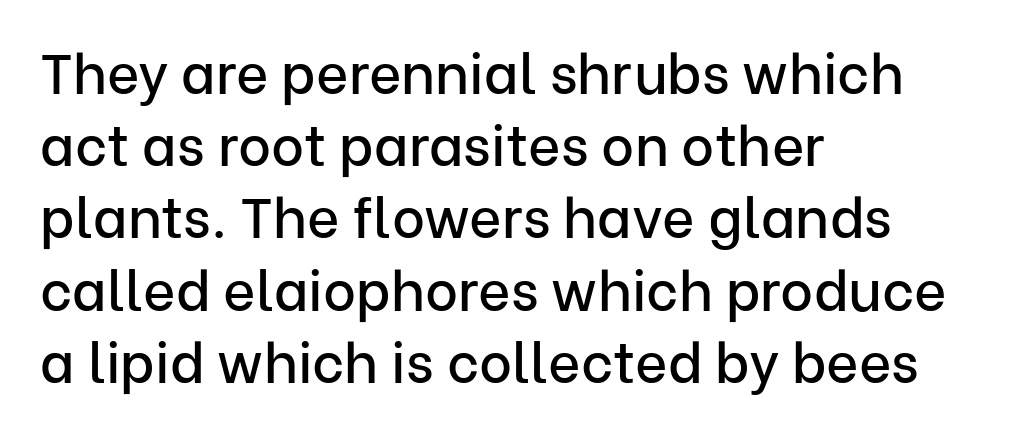
{"serif": "no", "italic": "no", "width": "normal", "stroke_contrast": "low", "x_height": "medium", "monospaced": "no", "underline": "no", "align": "left", "line_spacing": "normal", "line_spacing_ratio": 1.29, "letter_spacing": "normal", "letter_spacing_em": 0.0, "glyph_px": 56}
